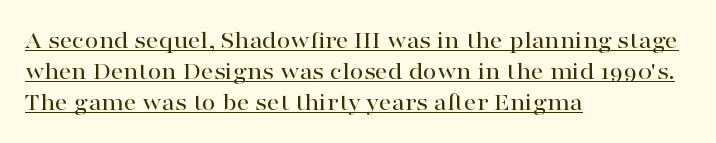
Q: Is the text italic (slanted)? A: No, it is upright.
Q: Is the text underlined? A: Yes.
Q: How is the paragraph aligned? A: Left-aligned.
Q: Is the spacing between letters normal or unusually wide? A: Normal.
